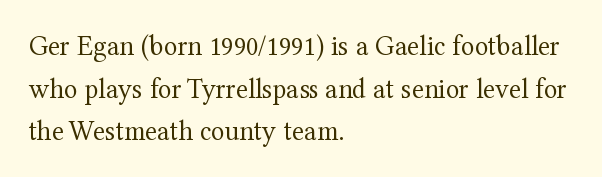
The image shows 28 px regular-weight serif type, upright; set left-aligned, normal line spacing (1.52x), normal letter spacing, not underlined; medium stroke contrast and a medium x-height.
